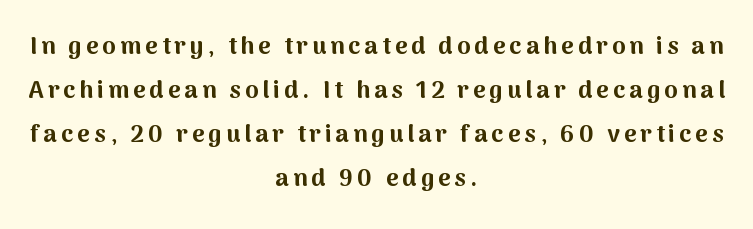
Q: Is the text bold? A: Yes.
Q: Is the text italic (slanted)? A: No, it is upright.
Q: Is the text underlined? A: No.
Q: How is the paragraph aligned? A: Centered.
